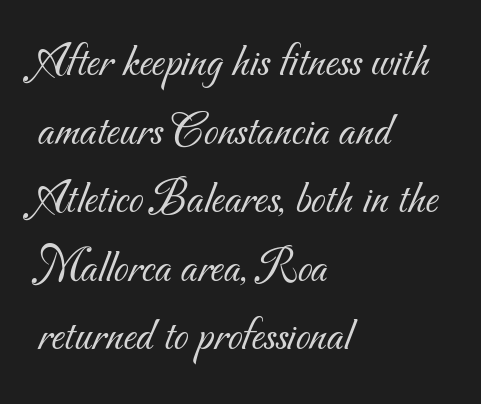
{"serif": "no", "bold": "no", "weight": "light", "width": "normal", "stroke_contrast": "medium", "x_height": "small", "monospaced": "no", "underline": "no", "align": "left", "line_spacing": "normal", "line_spacing_ratio": 1.46, "letter_spacing": "normal", "letter_spacing_em": 0.0, "glyph_px": 47}
